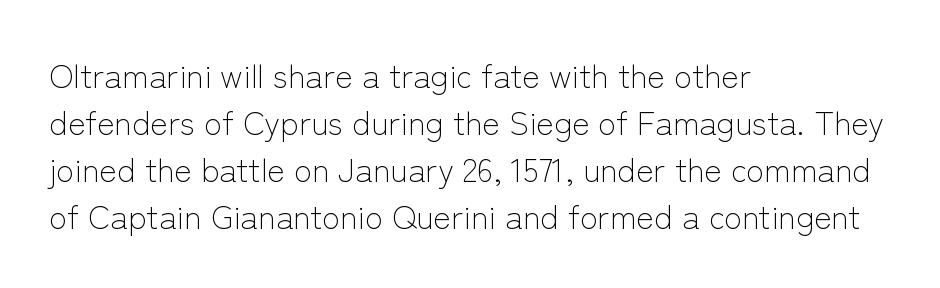
The image shows 33 px light sans-serif type, upright; set left-aligned, normal line spacing (1.42x), normal letter spacing, not underlined; low stroke contrast and a medium x-height.
